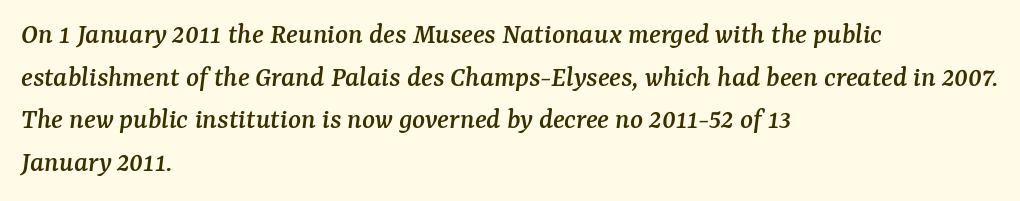
Inter-character spacing is left at the font's built-in metrics. The letters are slanted; this is an italic face. Line spacing here is normal. Stroke terminals: seriffed. Each row of text sits above clean, open space.
